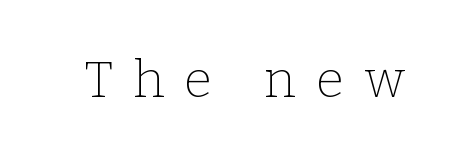
The image shows 51 px thin serif type, upright; set unusually wide letter spacing (+0.4 em), not underlined; low stroke contrast and a medium x-height.
